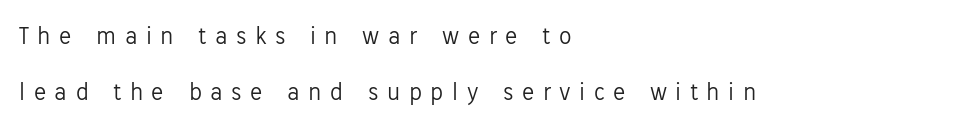
Q: Is the text bold? A: No.
Q: Is the text italic (slanted)? A: No, it is upright.
Q: Is the text underlined? A: No.
Q: How is the paragraph aligned? A: Left-aligned.
Q: Is the spacing between letters normal or unusually wide? A: Unusually wide.
Q: Is the spacing between lines tight, normal or loose? A: Loose.
